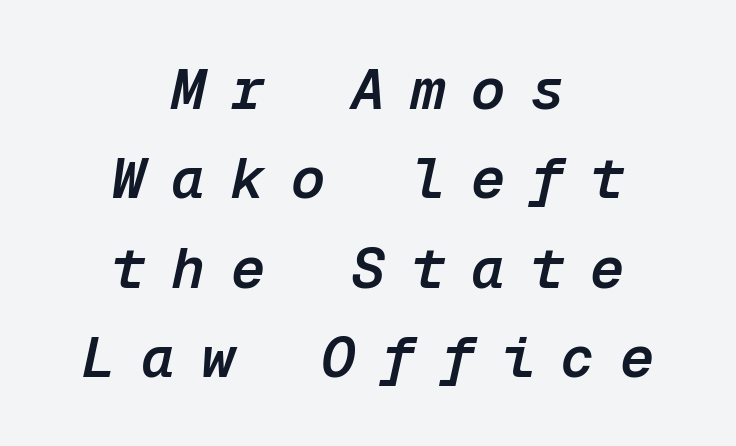
These lines have a slow, spaced-out rhythm from letter to letter. Monospaced: the letters line up in strict vertical columns. The font's italic variant was chosen for this text. Interline gaps are of average width in this sample.
